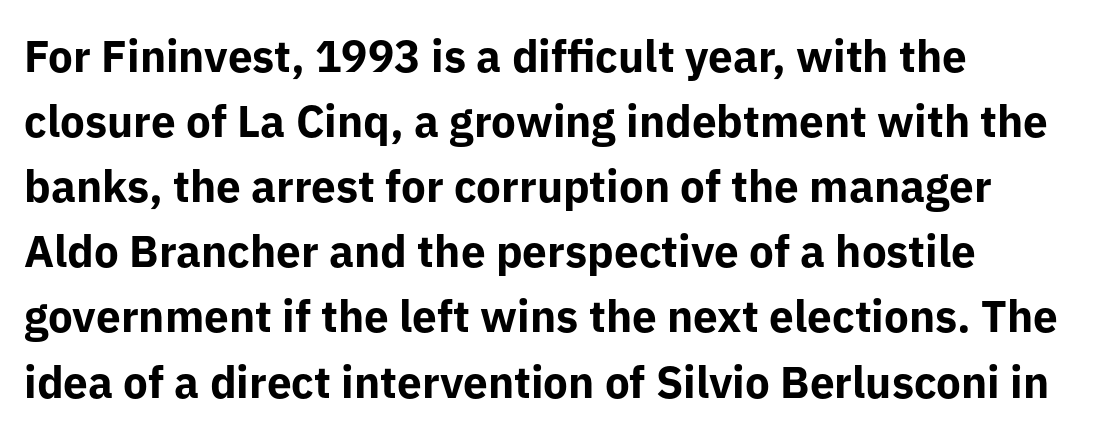
{"serif": "no", "italic": "no", "bold": "yes", "weight": "bold", "width": "normal", "stroke_contrast": "low", "x_height": "medium", "monospaced": "no", "underline": "no", "align": "left", "line_spacing": "normal", "line_spacing_ratio": 1.48, "letter_spacing": "normal", "letter_spacing_em": 0.0, "glyph_px": 44}
